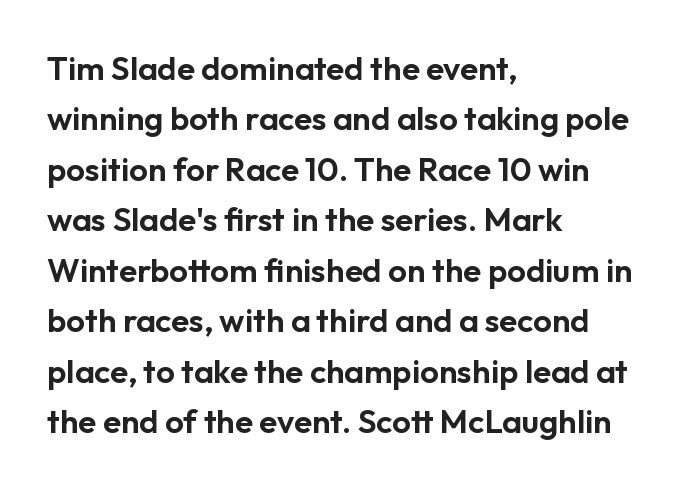
The image shows 33 px sans-serif type, upright; set left-aligned, normal line spacing (1.53x), normal letter spacing, not underlined; low stroke contrast and a medium x-height.
